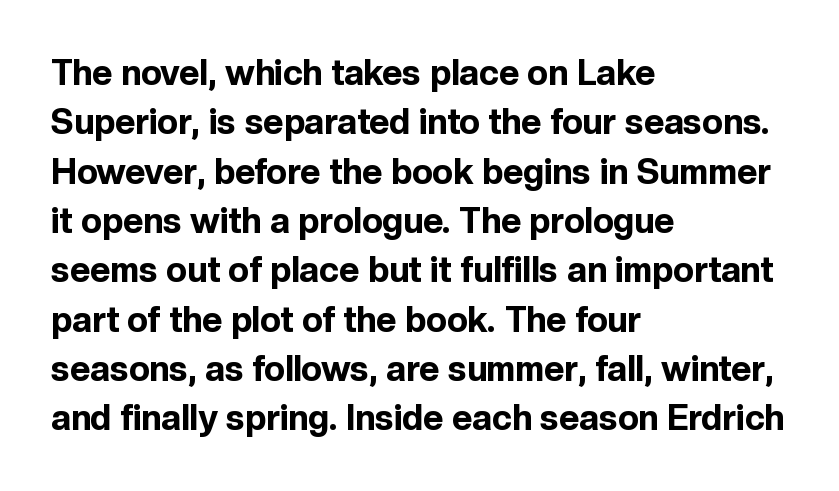
Q: Is the text bold? A: Yes.
Q: Is the text italic (slanted)? A: No, it is upright.
Q: Is the typeface a serif or a sans-serif typeface? A: Sans-serif.
Q: Is the text underlined? A: No.
Q: How is the paragraph aligned? A: Left-aligned.
Q: Is the spacing between letters normal or unusually wide? A: Normal.
Q: Is the spacing between lines tight, normal or loose? A: Normal.
Q: Width (condensed, normal, or wide)? A: Normal.
Q: x-height? A: Medium.
Q: Monospaced? A: No.
